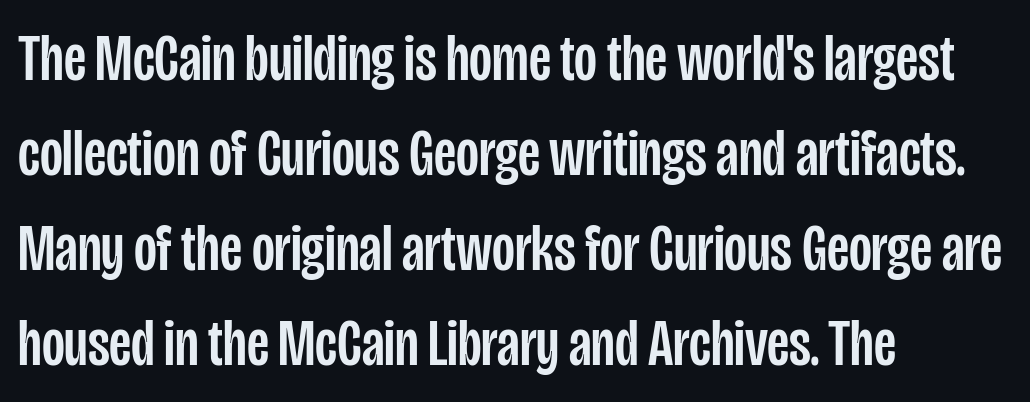
Q: Is the text italic (slanted)? A: No, it is upright.
Q: Is the typeface a serif or a sans-serif typeface? A: Sans-serif.
Q: Is the text underlined? A: No.
Q: How is the paragraph aligned? A: Left-aligned.
Q: Is the spacing between letters normal or unusually wide? A: Normal.
Q: Is the spacing between lines tight, normal or loose? A: Normal.
Q: Width (condensed, normal, or wide)? A: Condensed.
Q: Stroke contrast? A: Low.
Q: x-height? A: Large.
Q: Monospaced? A: No.
